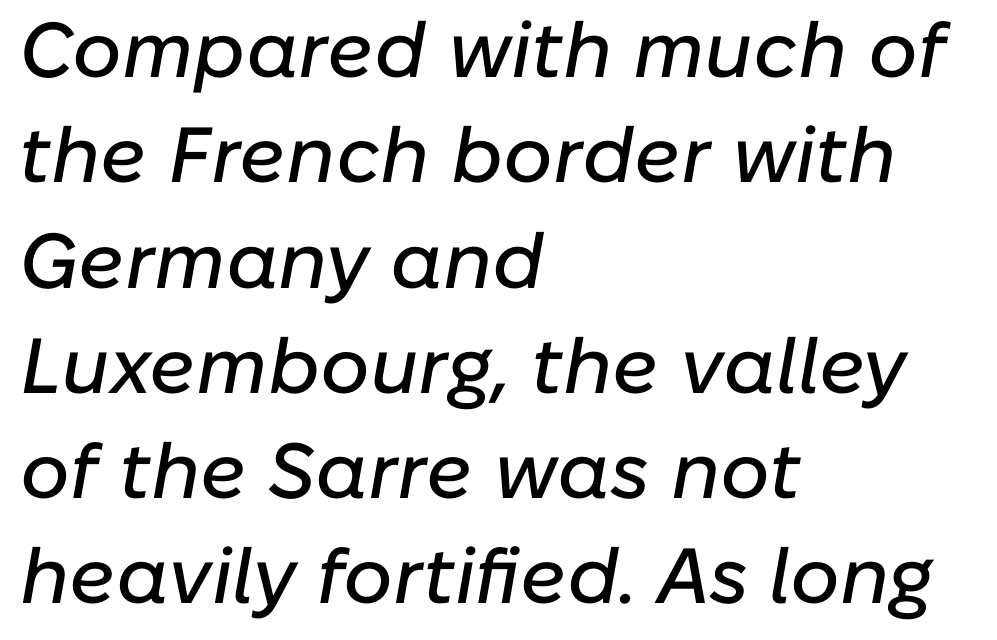
The lines in this sample share a left origin and differ only in where they stop. Is the type slanted? Yes — the strokes lean at a clear angle. How are the letters spaced? Ordinarily, with no added tracking. This sample has the flowing, uneven cadence of proportional lettering. The baseline area is clear. Horizontal bands of white between lines are of average thickness.
